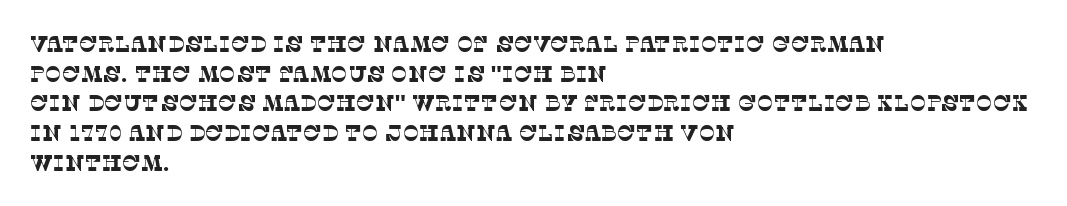
Q: Is the text bold? A: No.
Q: Is the text underlined? A: No.
Q: How is the paragraph aligned? A: Left-aligned.
Q: Is the spacing between letters normal or unusually wide? A: Normal.
Q: Is the spacing between lines tight, normal or loose? A: Normal.
